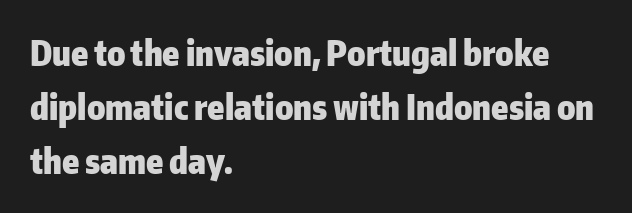
Q: Is the text bold? A: Yes.
Q: Is the text italic (slanted)? A: No, it is upright.
Q: Is the typeface a serif or a sans-serif typeface? A: Sans-serif.
Q: Is the text underlined? A: No.
Q: How is the paragraph aligned? A: Left-aligned.
Q: Is the spacing between letters normal or unusually wide? A: Normal.
Q: Is the spacing between lines tight, normal or loose? A: Normal.
Q: Width (condensed, normal, or wide)? A: Normal.
Q: Stroke contrast? A: Low.
Q: x-height? A: Medium.
Q: Monospaced? A: No.
